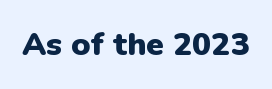
Every character sits straight up, as roman type does. Compared with typical body copy, the letter spacing here is the same. Lines of text with bare space underneath. What kind of face is this? One without serifs — a sans. Note the varied advance widths — an 'i' is clearly narrower than an 'm'.
